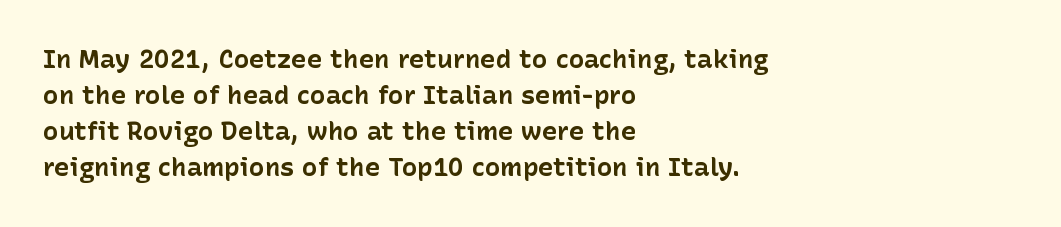
The image shows 26 px bold type, upright; set left-aligned, normal line spacing (1.39x), normal letter spacing, not underlined.
